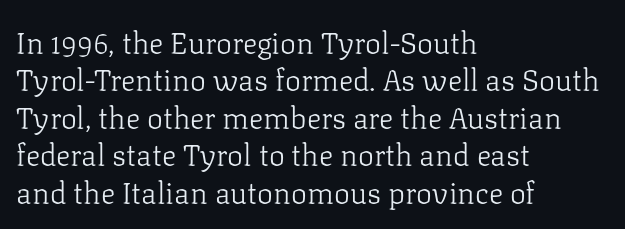
The image shows 30 px light serif type, upright; set left-aligned, normal line spacing (1.25x), normal letter spacing, not underlined; low stroke contrast and a medium x-height.
